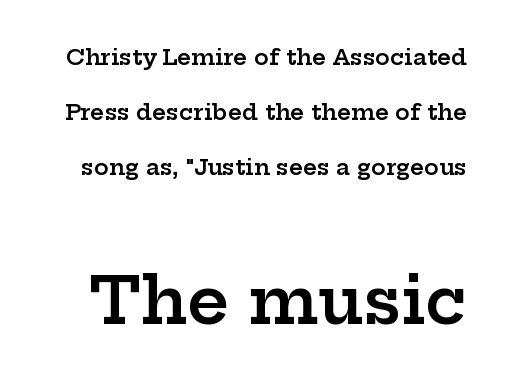
{"serif": "yes", "italic": "no", "bold": "semi", "weight": "semibold", "width": "wide", "stroke_contrast": "low", "x_height": "medium", "monospaced": "no", "underline": "no", "line_spacing": "loose", "line_spacing_ratio": 2.49, "letter_spacing": "normal", "letter_spacing_em": 0.0, "larger_block": "second", "size_ratio": 2.95, "glyph_px": 65}
